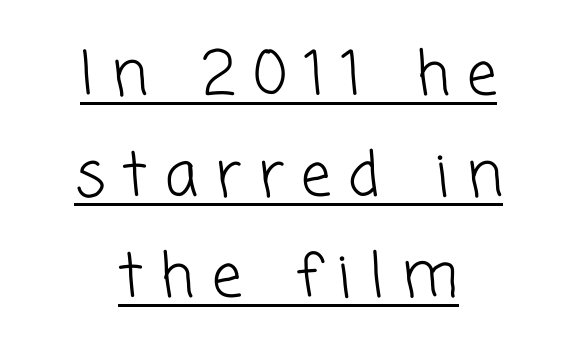
One glance says typical: line gaps are just what's usual. Varying glyph widths throughout — classic text-font behaviour. The characters are drawn with everyday or finer stroke widths. The lettering is marked with a stroke running underneath it. Horizontally, the lines are justified to the midpoint only.
